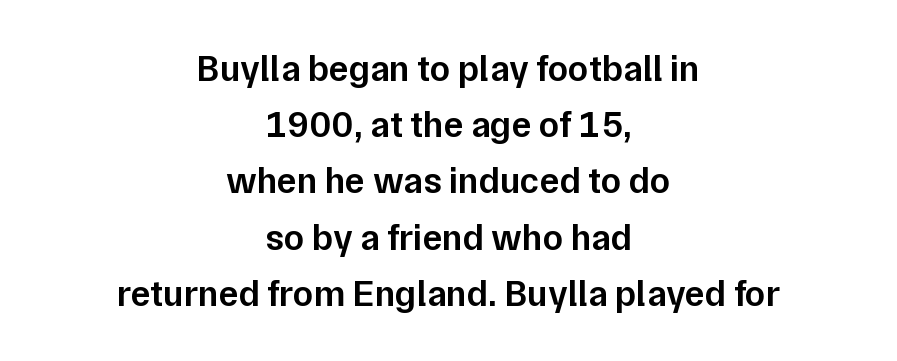
The image shows 37 px semibold sans-serif type, upright; set centered, normal line spacing (1.52x), normal letter spacing, not underlined; low stroke contrast and a medium x-height.
